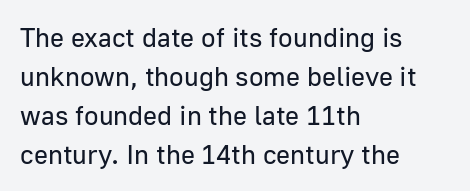
Q: Is the text bold? A: No.
Q: Is the text italic (slanted)? A: No, it is upright.
Q: Is the text underlined? A: No.
Q: How is the paragraph aligned? A: Left-aligned.
Q: Is the spacing between letters normal or unusually wide? A: Normal.
Q: Is the spacing between lines tight, normal or loose? A: Normal.
